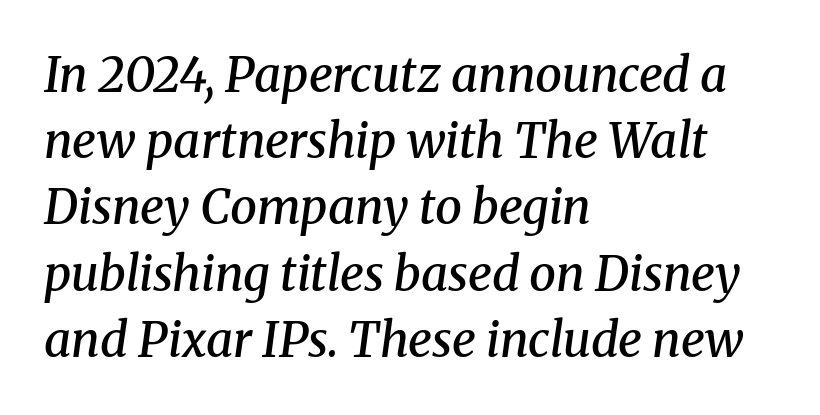
Q: Is the text bold? A: Semi-bold.
Q: Is the text italic (slanted)? A: Yes, it leans right by about 8 degrees.
Q: Is the typeface a serif or a sans-serif typeface? A: Serif.
Q: Is the text underlined? A: No.
Q: How is the paragraph aligned? A: Left-aligned.
Q: Is the spacing between letters normal or unusually wide? A: Normal.
Q: Is the spacing between lines tight, normal or loose? A: Normal.
Q: Width (condensed, normal, or wide)? A: Normal.
Q: Stroke contrast? A: Medium.
Q: x-height? A: Medium.
Q: Monospaced? A: No.
